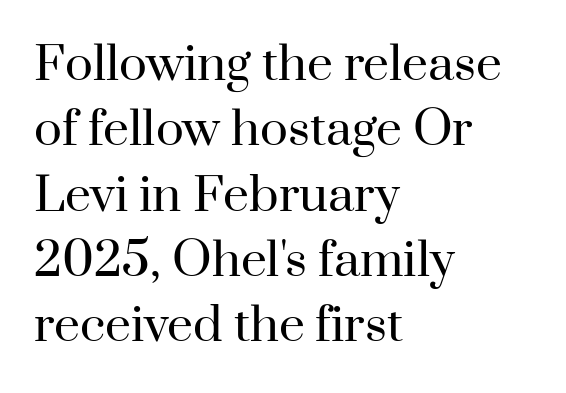
The leading is moderate, giving the passage an even texture. Check under the words: just untouched page. Are there feet on the stems? There are — it's a serif. Italic? Not at all — the glyphs are vertical. Character widths vary here, with narrow letters taking less room than wide ones. This reads as an unemphasized weight, regular at the heaviest.
